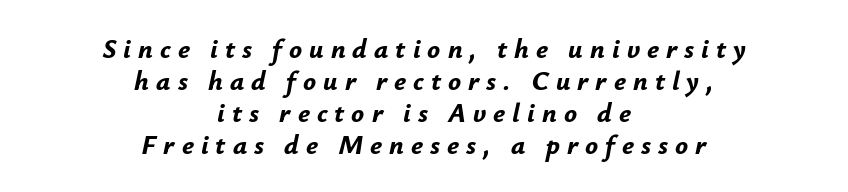
The image shows 27 px bold type, italic (leaning right); set centered, line spacing 1.19x, unusually wide letter spacing (+0.26 em), not underlined.
